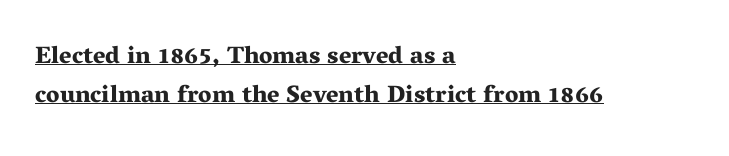
The compositor pushed each line to the left boundary. Short note: letters normally spaced. Reading down the column, the eye jumps a familiar distance to each next line. Does the weight exceed regular? Yes, all the way to bold. Designer's note — italics off, roman on.
